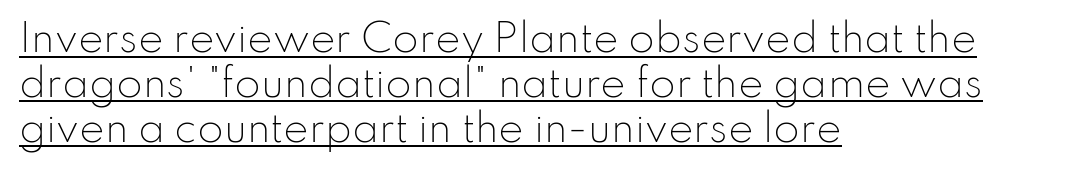
Q: Is the text bold? A: No.
Q: Is the text italic (slanted)? A: No, it is upright.
Q: Is the typeface a serif or a sans-serif typeface? A: Sans-serif.
Q: Is the text underlined? A: Yes.
Q: How is the paragraph aligned? A: Left-aligned.
Q: Is the spacing between letters normal or unusually wide? A: Normal.
Q: Width (condensed, normal, or wide)? A: Normal.
Q: Stroke contrast? A: Low.
Q: x-height? A: Small.
Q: Monospaced? A: No.
